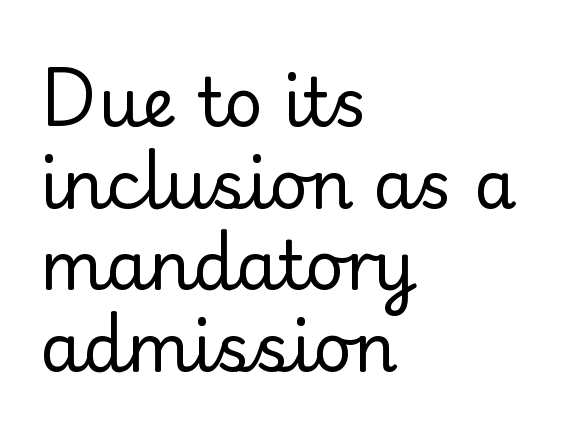
The image shows 67 px regular-weight serif type, upright; set left-aligned, line spacing 1.22x, normal letter spacing, not underlined; low stroke contrast and a small x-height.
